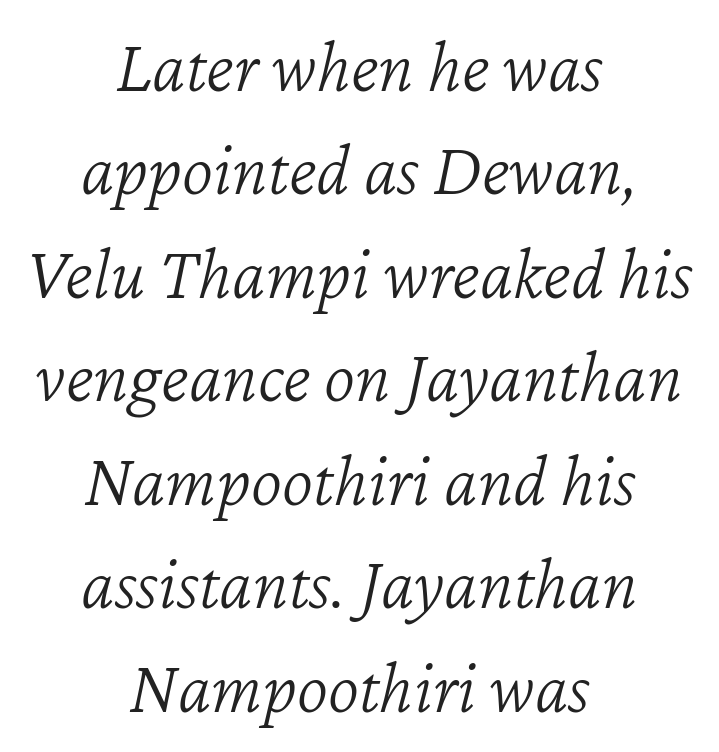
The passage shown is typed in a proportional face where columns would drift. The face used here is rendered with its standard letterfit. The designer left line spacing at the default. The string is rendered with underlining switched off. The setting favours the middle, as headings and verse often do. Summary of weight: not heavy and not bold.
